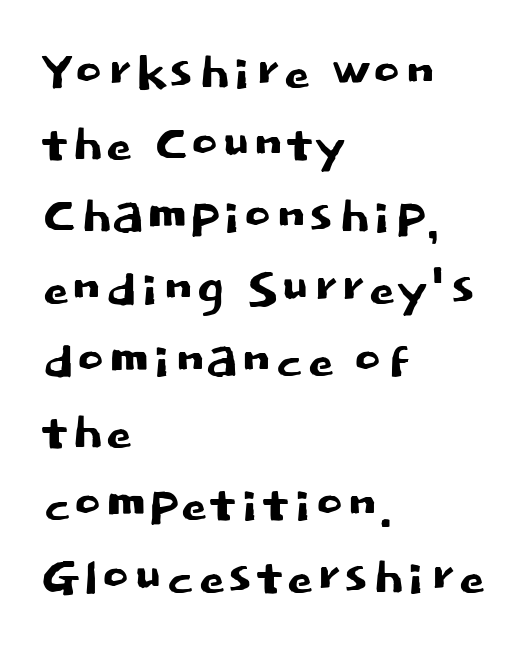
The image shows 68 px sans-serif type, upright; set left-aligned, tight line spacing (1.06x), normal letter spacing, not underlined; low stroke contrast and a large x-height.
